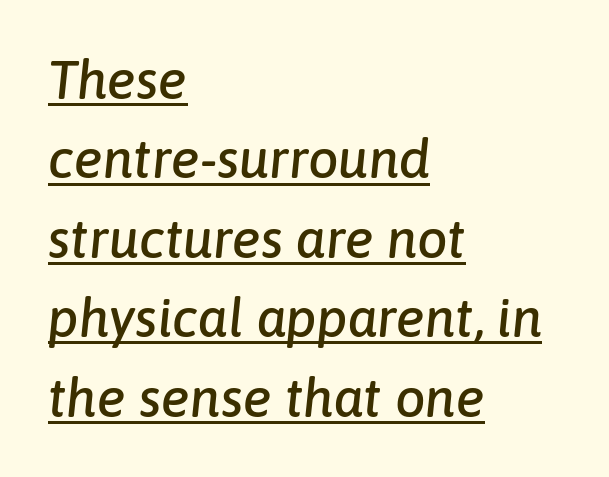
The image shows 54 px text type, italic (leaning right); set left-aligned, normal line spacing (1.47x), normal letter spacing, underlined; low stroke contrast and a medium x-height.
